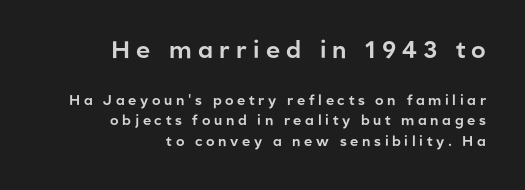
Q: Is the text italic (slanted)? A: No, it is upright.
Q: Is the text underlined? A: No.
Q: How is the paragraph aligned? A: Right-aligned.
Q: Is the spacing between letters normal or unusually wide? A: Unusually wide.
Q: Is the spacing between lines tight, normal or loose? A: Normal.
Q: Which block of text is set in a larger size, the first (top) or the second (bottom)? A: The first (top) one.
